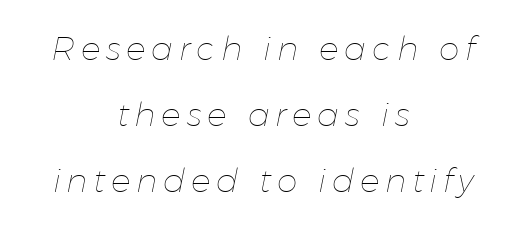
The image shows 33 px thin type, italic (leaning right); set centered, loose line spacing (2.0x), not underlined; low stroke contrast and a medium x-height.
